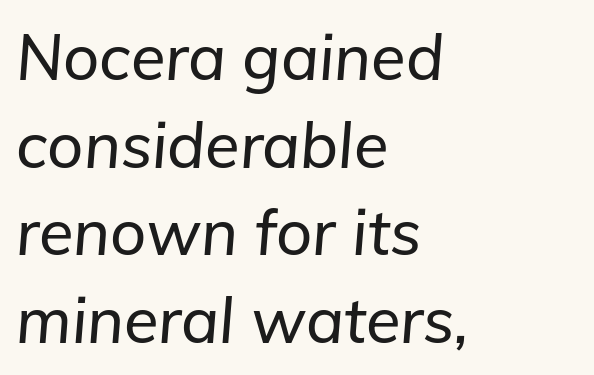
Q: Is the text italic (slanted)? A: Yes, it leans right by about 5 degrees.
Q: Is the text underlined? A: No.
Q: How is the paragraph aligned? A: Left-aligned.
Q: Is the spacing between letters normal or unusually wide? A: Normal.
Q: Is the spacing between lines tight, normal or loose? A: Normal.
Q: Width (condensed, normal, or wide)? A: Normal.
Q: Stroke contrast? A: Low.
Q: x-height? A: Medium.
Q: Monospaced? A: No.
